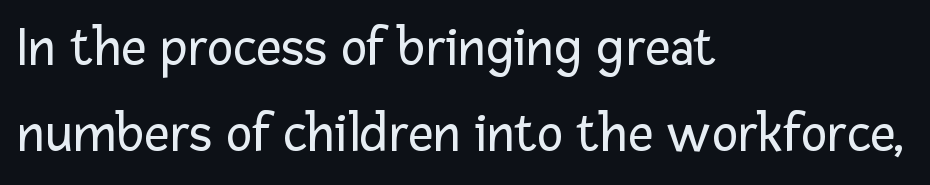
The image shows 55 px regular-weight sans-serif type, upright; set left-aligned, normal line spacing (1.57x), normal letter spacing, not underlined; low stroke contrast and a medium x-height.
